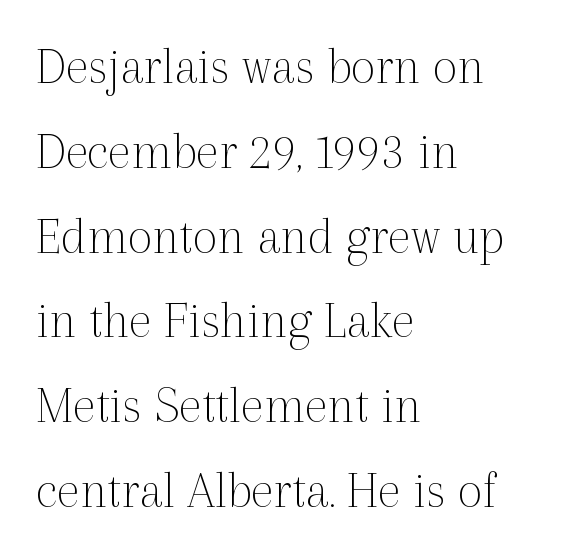
Q: Is the text bold? A: No.
Q: Is the text italic (slanted)? A: No, it is upright.
Q: Is the typeface a serif or a sans-serif typeface? A: Serif.
Q: Is the text underlined? A: No.
Q: How is the paragraph aligned? A: Left-aligned.
Q: Is the spacing between letters normal or unusually wide? A: Normal.
Q: Is the spacing between lines tight, normal or loose? A: Normal.
Q: Width (condensed, normal, or wide)? A: Normal.
Q: x-height? A: Medium.
Q: Monospaced? A: No.
